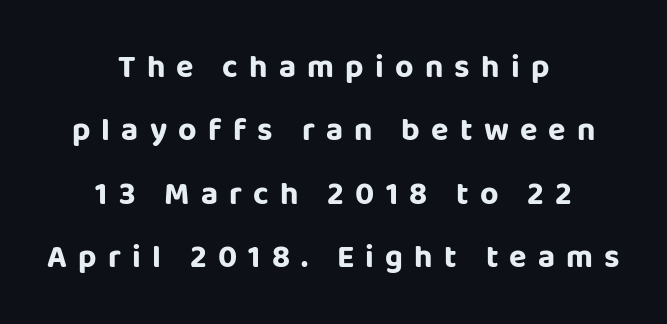
Q: Is the text italic (slanted)? A: No, it is upright.
Q: Is the typeface a serif or a sans-serif typeface? A: Sans-serif.
Q: Is the text underlined? A: No.
Q: How is the paragraph aligned? A: Centered.
Q: Is the spacing between letters normal or unusually wide? A: Unusually wide.
Q: Is the spacing between lines tight, normal or loose? A: Loose.
Q: Width (condensed, normal, or wide)? A: Normal.
Q: Stroke contrast? A: Low.
Q: x-height? A: Large.
Q: Monospaced? A: No.
